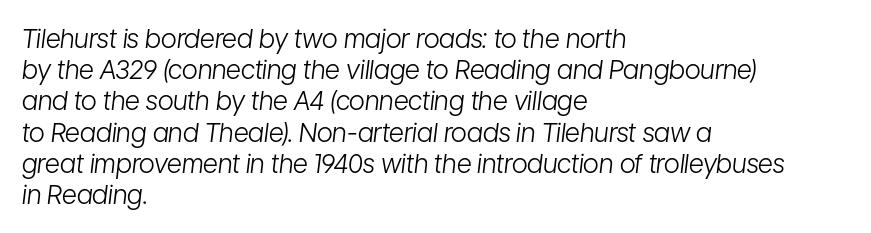
{"italic": "yes", "lean": "right", "slant_degrees": 7, "bold": "no", "underline": "no", "align": "left", "line_spacing_ratio": 1.2, "letter_spacing": "normal", "letter_spacing_em": 0.0, "glyph_px": 26}
